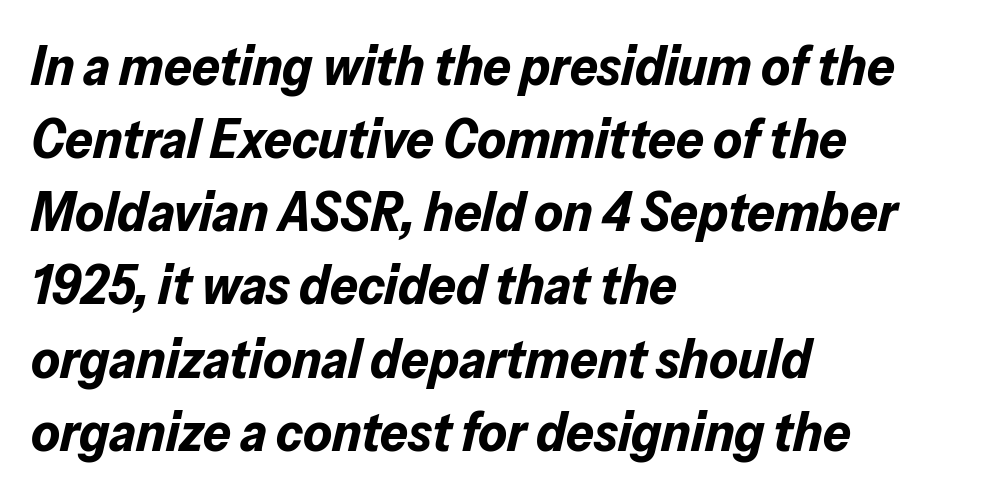
{"italic": "yes", "lean": "right", "slant_degrees": 13, "bold": "yes", "weight": "bold", "width": "normal", "stroke_contrast": "low", "x_height": "medium", "monospaced": "no", "underline": "no", "align": "left", "line_spacing": "normal", "line_spacing_ratio": 1.33, "letter_spacing": "normal", "letter_spacing_em": 0.0, "glyph_px": 55}
